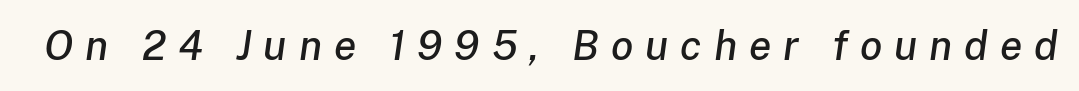
Q: Is the text italic (slanted)? A: Yes, it leans right by about 8 degrees.
Q: Is the text underlined? A: No.
Q: Is the spacing between letters normal or unusually wide? A: Unusually wide.
Q: Width (condensed, normal, or wide)? A: Normal.
Q: Stroke contrast? A: Low.
Q: x-height? A: Medium.
Q: Monospaced? A: No.
